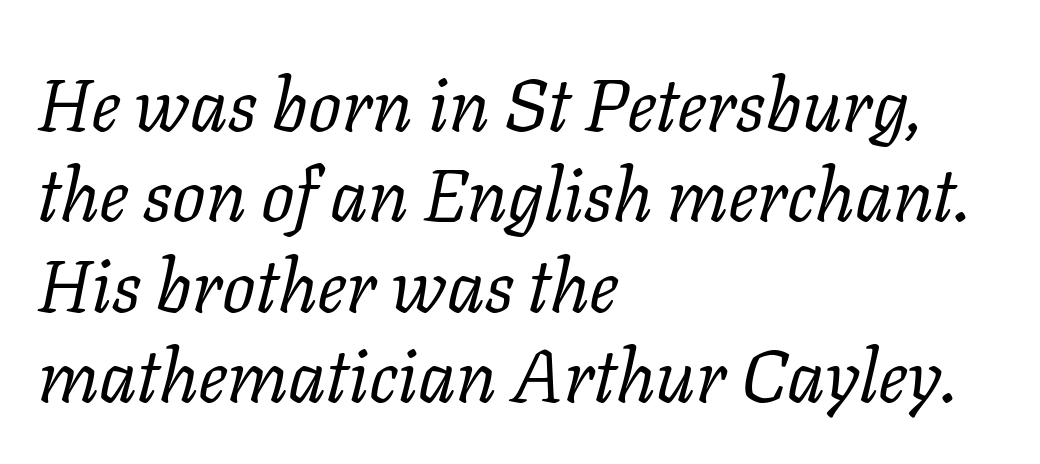
Unmarked baselines from the first word to the last. The text block is weighted toward the left margin, trailing off unevenly rightward. The passage shown leans; its letterforms are oblique. Note the varied advance widths — an 'i' is clearly narrower than an 'm'.
